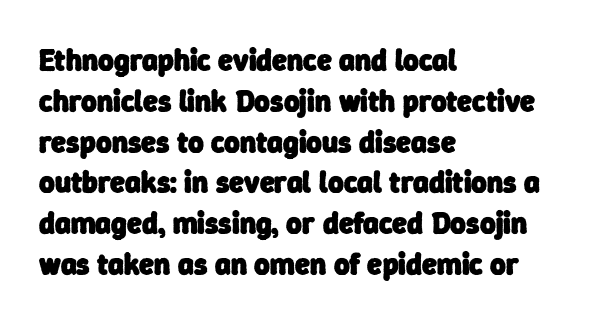
The ragged edge is on the right, which tells us the setting is flush left. This rendering leaves character spacing at its baseline value. Is this a sans? Yes — the strokes have no serifs. Successive baselines arrive at the customary interval. Clear beneath every line of the passage. The letters advance in unequal steps, a hallmark of proportional type.
